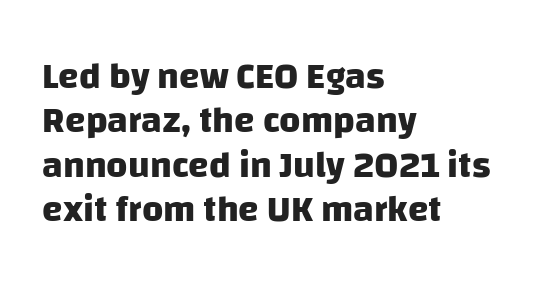
{"serif": "no", "bold": "yes", "weight": "heavy", "width": "normal", "stroke_contrast": "low", "x_height": "large", "monospaced": "no", "underline": "no", "align": "left", "line_spacing_ratio": 1.2, "letter_spacing": "normal", "letter_spacing_em": 0.0, "glyph_px": 37}
